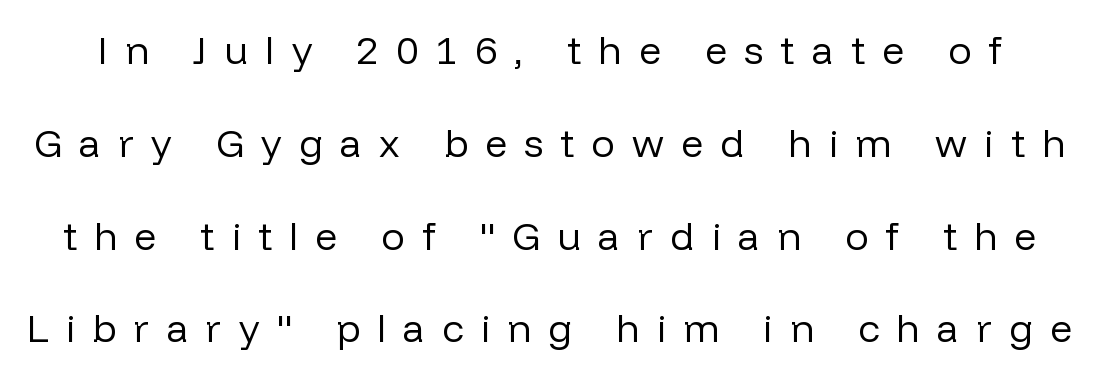
Compared with typical body copy, the letter spacing here is much looser. Weight: not bold — regular or lighter. Rule under the text: the space is simply empty. The letters carry no serifs — their stems end cleanly without finishing strokes.
